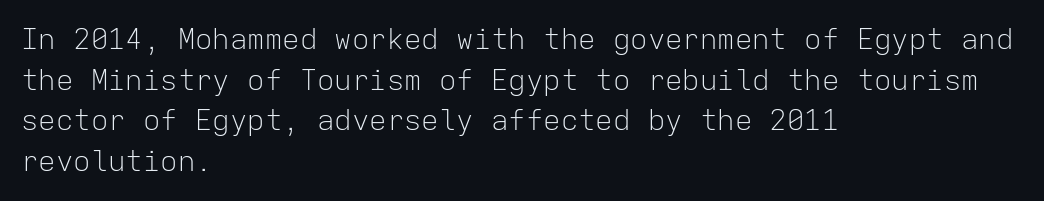
Note the uniform advance width — an 'i' takes as much space as an 'm'. Quick note: interline space is typical. Leftover space on each line is placed entirely after the last word. Letterform terminals end flat and unadorned throughout the passage. A light-to-regular cut is what we see here.
